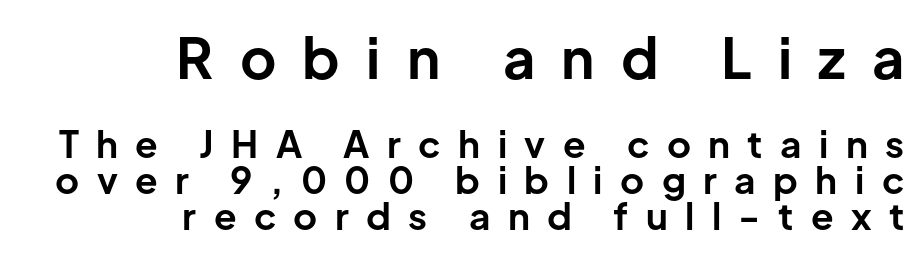
Look at the stroke-to-counter ratio: heavy, a bold. Font category for this specimen: sans-serif. Words appear elongated and porous because spacing is wide. Summary of vertical rhythm: compact, with narrow interline spacing. This sample uses an upright cut, with every glyph sitting square on the baseline. Note the varied advance widths — an 'i' is clearly narrower than an 'm'.
